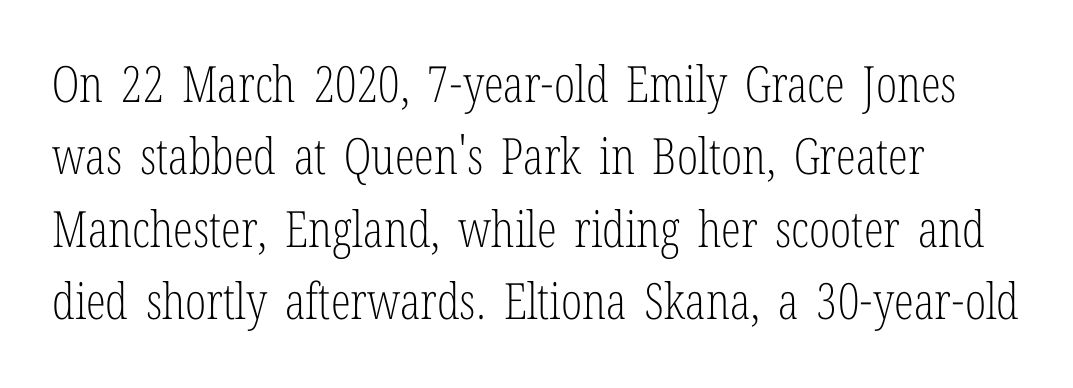
The image shows 50 px light, condensed serif type, upright; set normal line spacing (1.45x), normal letter spacing, not underlined; low stroke contrast and a medium x-height.
